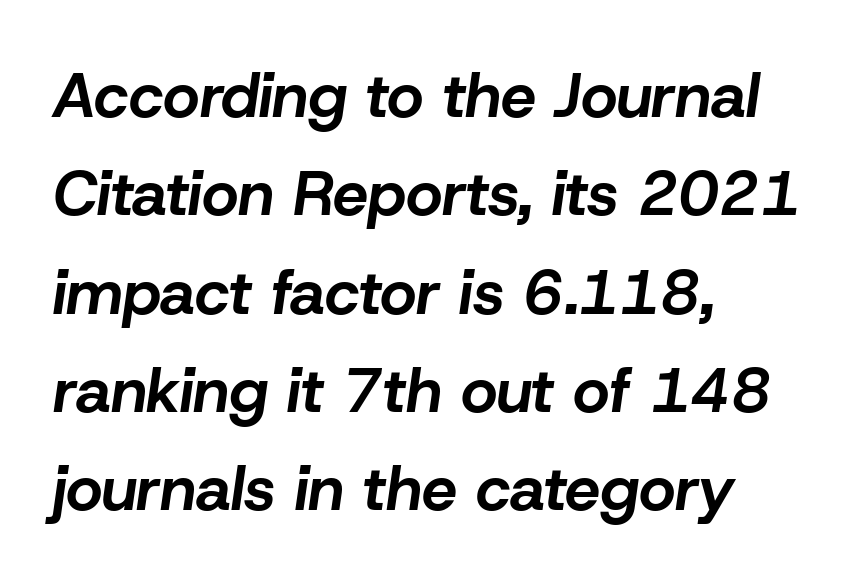
This rendering leaves character spacing at its baseline value. The font is running at its bold setting. Words float on clear page, feet unadorned. The leading is moderate, giving the passage an even texture.
